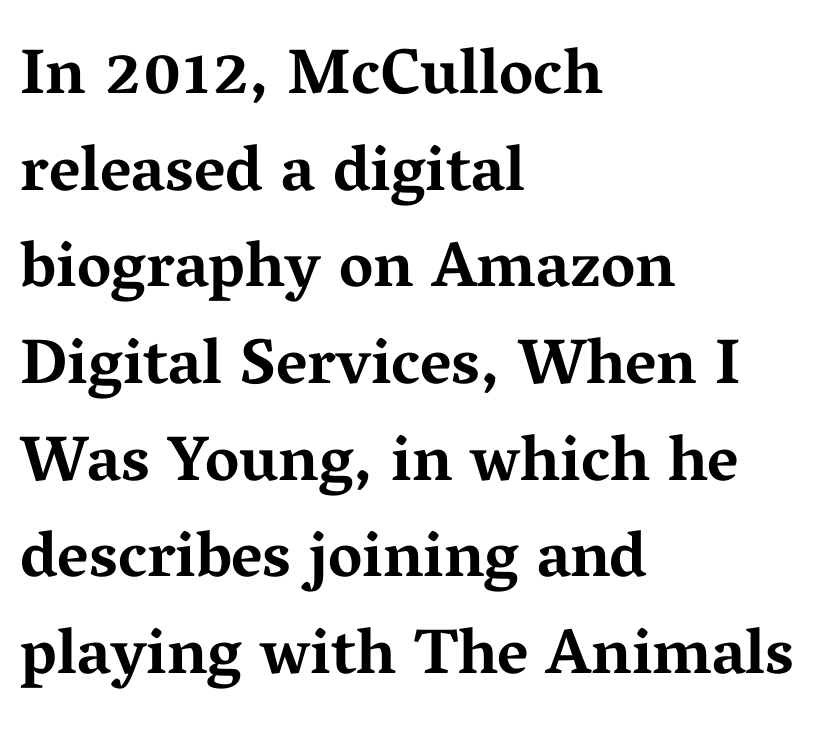
A student would call this left alignment; a typographer would say flush left, rag right. The letters advance in unequal steps, a hallmark of proportional type. Upright lettering throughout. Clear beneath every line of the passage.
